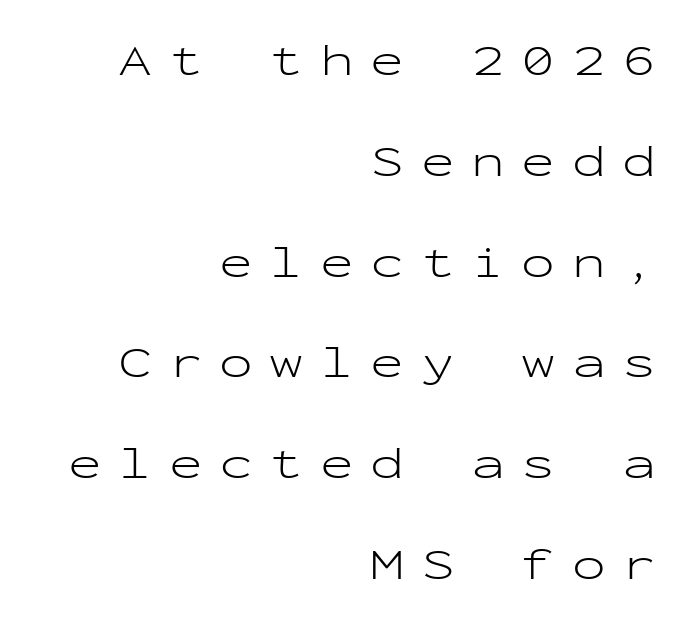
The image shows 45 px light, wide sans-serif type, upright, monospaced; set right-aligned, loose line spacing (2.24x), unusually wide letter spacing (+0.37 em), not underlined; low stroke contrast and a medium x-height.
